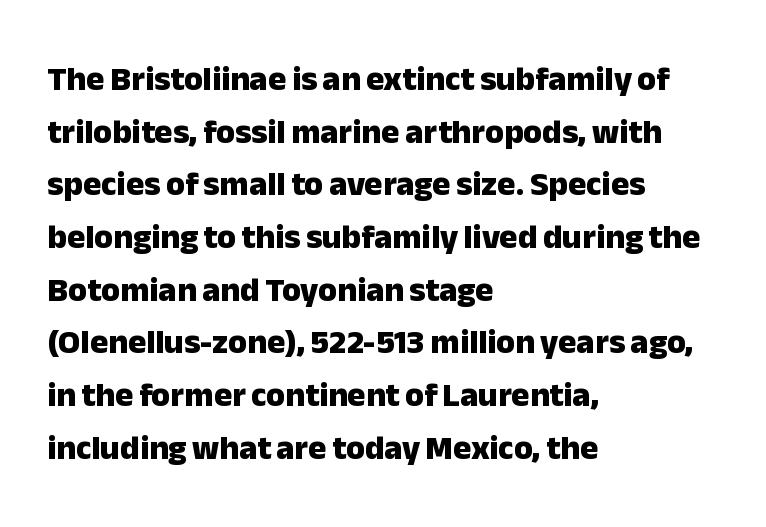
The specimen omits any rule beneath the text block's lines. In terms of letterform style, serifs are entirely absent. Nothing unusual about the tracking: characters are spaced as the font intends. This block has exactly the height ordinary leading produces. The type sits square on the baseline with zero lean. Character widths vary here, with narrow letters taking less room than wide ones.
